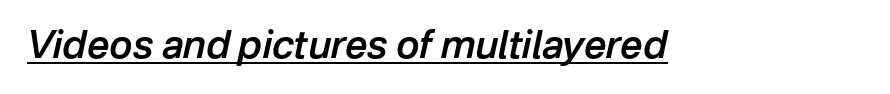
The image shows 39 px semibold type, italic (leaning right); set normal letter spacing, underlined; low stroke contrast and a medium x-height.
